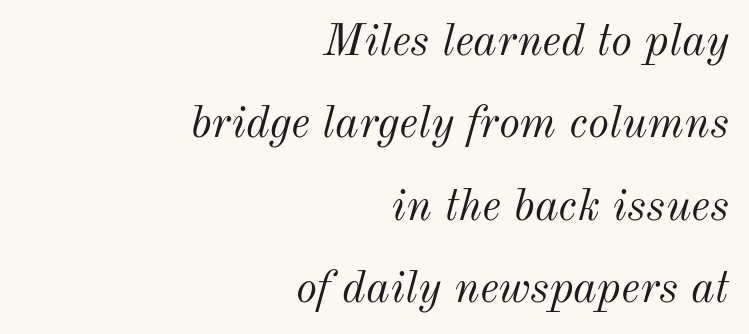
The foot of each line stays bare and open. Leftover space on each line is placed entirely before the opening word. Compared with ordinary roman type, these characters are visibly tilted. Note the varied advance widths — an 'i' is clearly narrower than an 'm'.
